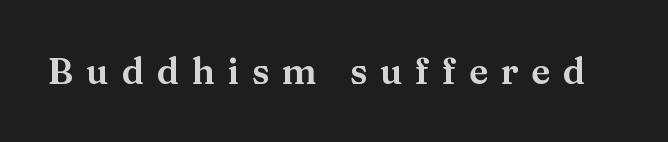
The image shows 36 px wide serif type, upright; set unusually wide letter spacing (+0.35 em), not underlined; medium stroke contrast and a medium x-height.
